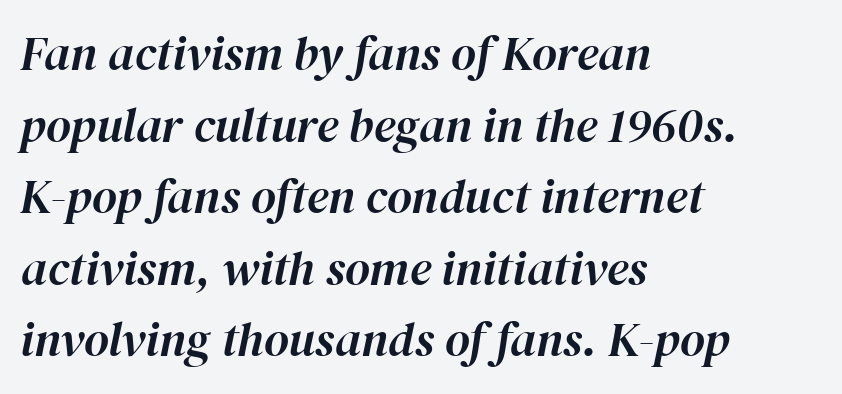
{"italic": "yes", "lean": "right", "slant_degrees": 12, "width": "normal", "stroke_contrast": "high", "x_height": "medium", "monospaced": "no", "underline": "no", "align": "left", "line_spacing": "normal", "line_spacing_ratio": 1.49, "letter_spacing": "normal", "letter_spacing_em": 0.0, "glyph_px": 48}
